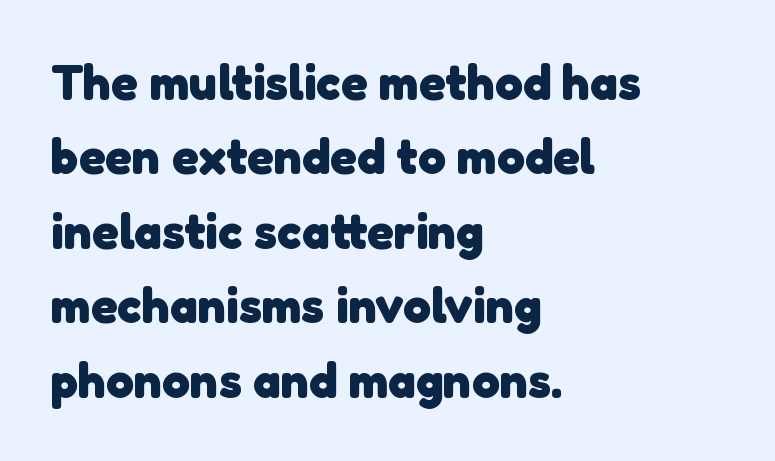
Interline gaps are of average width in this sample. No word sits above an underline. The rendering uses natural spacing where letterforms have individual widths. The letters are bold, with thick, heavy strokes. Nothing unusual about the tracking: characters are spaced as the font intends. The typeface chosen for these lines omits serifs.
